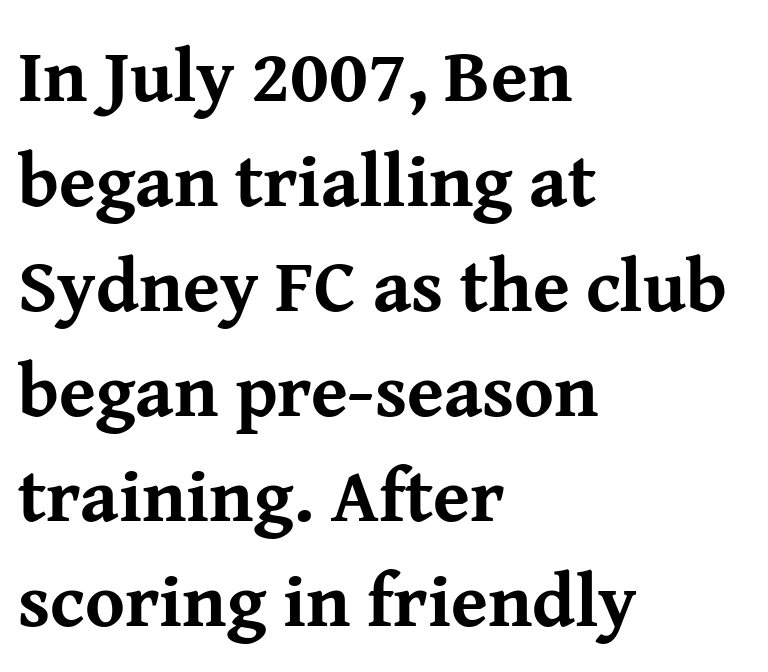
The image shows 75 px bold serif type, upright; set left-aligned, normal line spacing (1.4x), normal letter spacing, not underlined; medium stroke contrast and a medium x-height.
